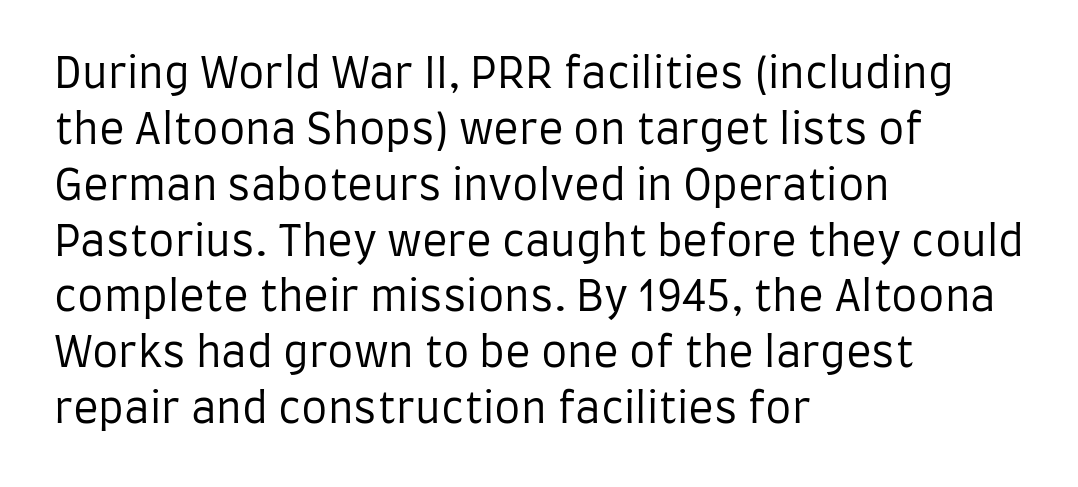
Quick note: interline space is typical. Honestly, the letter spacing is just normal — you wouldn't notice it. The lettering holds an erect, upright posture throughout. Notice how the passage keeps a crisp vertical edge on the left only.
